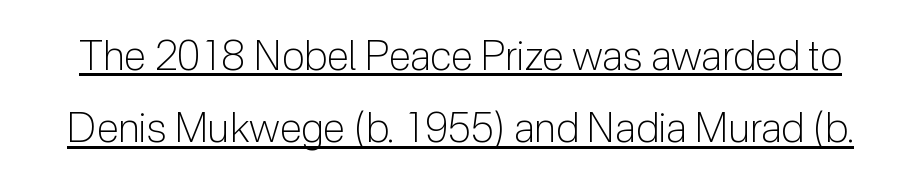
This is the regular roman posture of the typeface. The passage shown is underscored from start to finish. Is the type heavy? It reads as light-to-regular instead. A typesetter would call this proportional, since set widths differ per character. Type style note: lacks serifs. No extra tracking has been applied to these lines.
